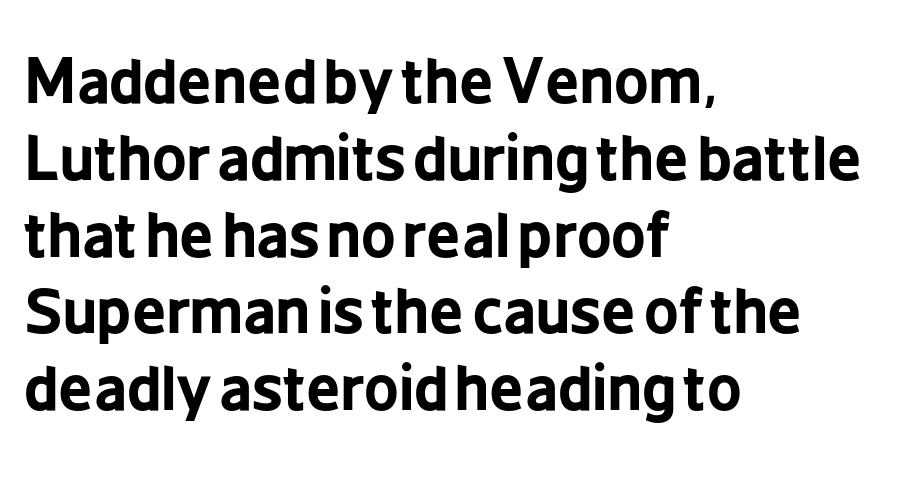
Clear beneath every line of the passage. Between one letter and the next there's only the usual sliver of space. Quick note: interline space is typical. If you drew a ruler down the left edge, every line would touch it. How heavy is the stroke? Heavy — this is a bold.
